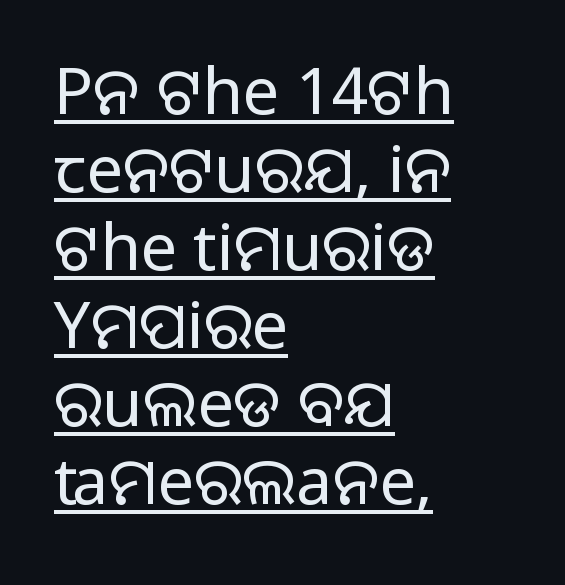
The image shows 65 px regular-weight sans-serif type, upright; set left-aligned, line spacing 1.2x, normal letter spacing, underlined; low stroke contrast and a large x-height.
